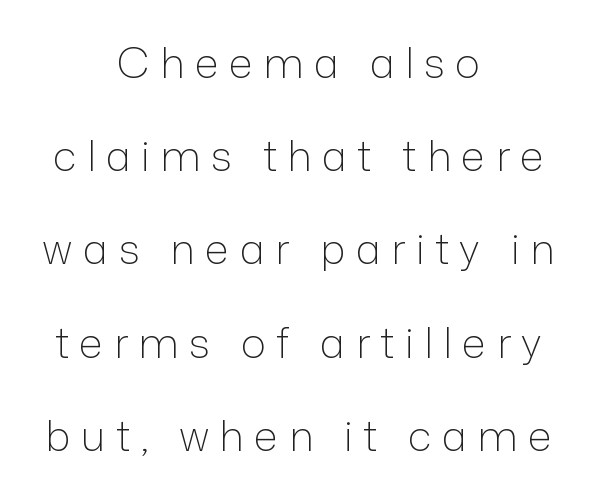
The image shows 42 px light sans-serif type, upright; set centered, loose line spacing (2.22x), unusually wide letter spacing (+0.25 em), not underlined; low stroke contrast and a medium x-height.
